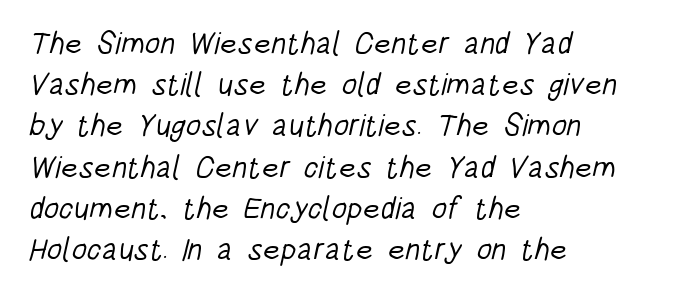
In terms of letterspacing, this is plain default setting. Stroke terminals: plain, sans-serif. You could not count columns in this text — the font is proportionally spaced. Heaviness? Minimal to ordinary, like unemphasized prose.
